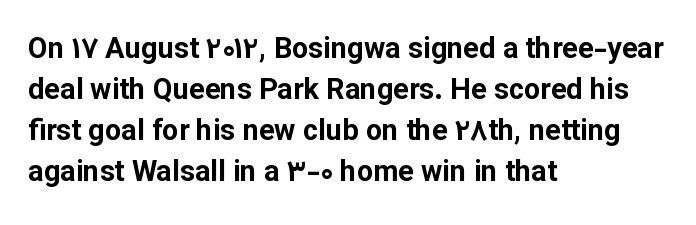
Q: Is the text bold? A: Yes.
Q: Is the text italic (slanted)? A: No, it is upright.
Q: Is the typeface a serif or a sans-serif typeface? A: Sans-serif.
Q: Is the text underlined? A: No.
Q: How is the paragraph aligned? A: Left-aligned.
Q: Is the spacing between letters normal or unusually wide? A: Normal.
Q: Is the spacing between lines tight, normal or loose? A: Normal.
Q: Width (condensed, normal, or wide)? A: Normal.
Q: Stroke contrast? A: Low.
Q: x-height? A: Medium.
Q: Monospaced? A: No.
